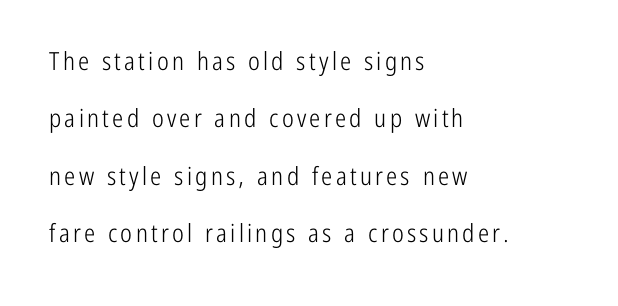
The image shows 25 px text type, upright; set left-aligned, loose line spacing (2.3x), not underlined.
